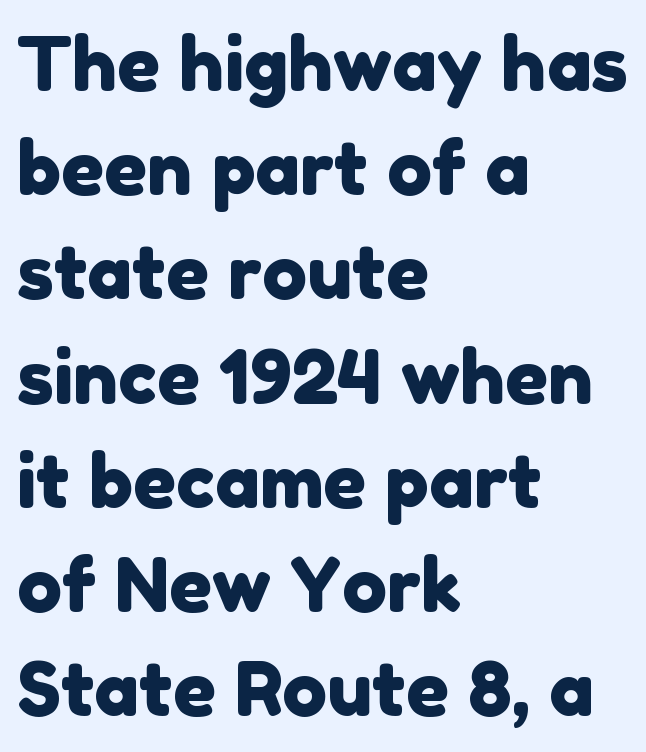
{"serif": "no", "width": "normal", "stroke_contrast": "low", "x_height": "medium", "monospaced": "no", "underline": "no", "align": "left", "line_spacing": "normal", "line_spacing_ratio": 1.39, "letter_spacing": "normal", "letter_spacing_em": 0.0, "glyph_px": 75}
